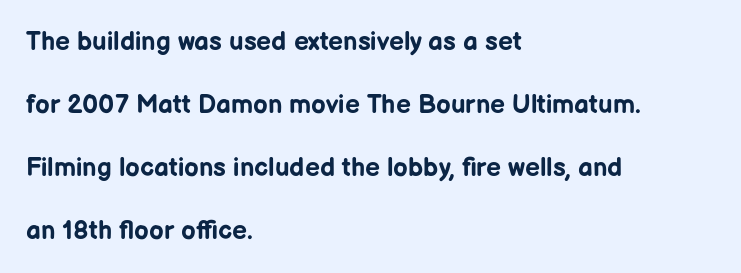
{"italic": "no", "bold": "yes", "underline": "no", "align": "left", "line_spacing": "loose", "line_spacing_ratio": 2.42, "letter_spacing": "normal", "letter_spacing_em": 0.0, "glyph_px": 26}
